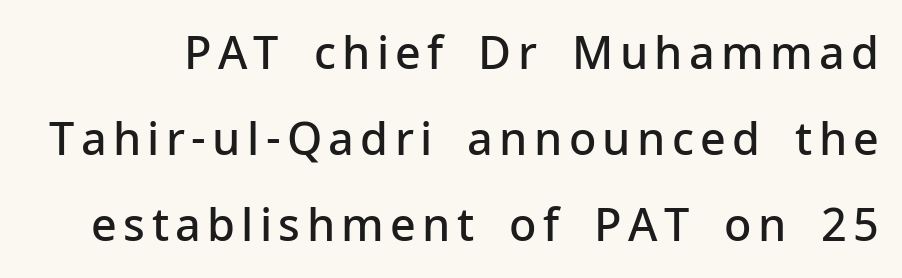
The image shows 45 px semibold sans-serif type, upright; set loose line spacing (1.91x), not underlined; low stroke contrast and a medium x-height.
